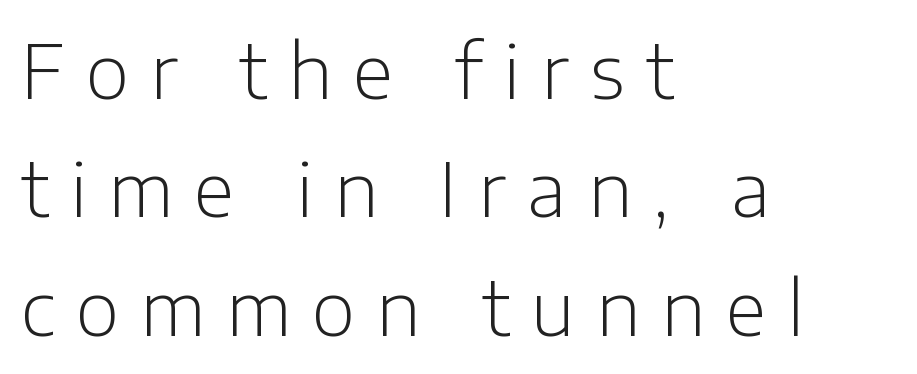
The paragraph has a hard left edge and a soft right edge. The rendering uses natural spacing where letterforms have individual widths. The letters look calm and open, with moderate or lighter stems. Ascenders rise straight up at ninety degrees. The type is letterspaced generously, with wide tracking.
